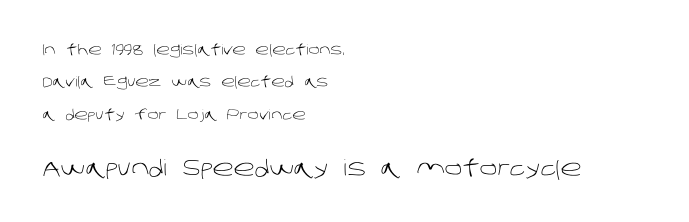
The space between consecutive lines is lavish. The letters in the lower block stand taller than those in the block above. Default kerning and tracking; the words read as compact shapes. The text block is weighted toward the left margin, trailing off unevenly rightward. These glyphs show unthickened strokes, regular width or finer. Has an underline been added? It has not.
